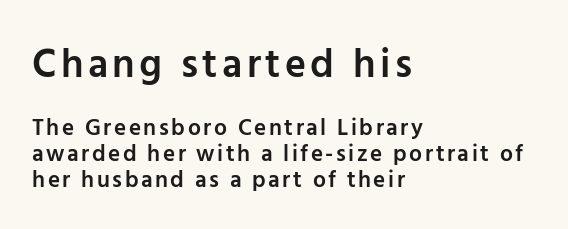
The image shows 40 px semibold sans-serif type, upright; set left-aligned, tight line spacing (1.13x), not underlined; the first (top) block is 1.74x larger; low stroke contrast and a medium x-height.
